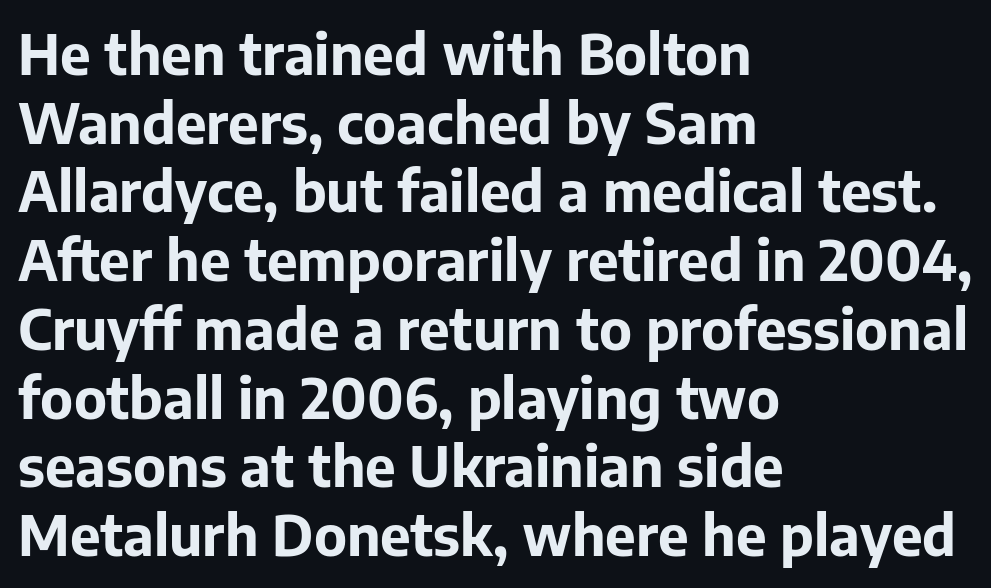
Style check: upright. You can tell from the bare stems that sans-serif type was used. Short and long lines alike share a common starting point at left. Line spacing here is normal. This sample uses plain, unmodified letter spacing.
